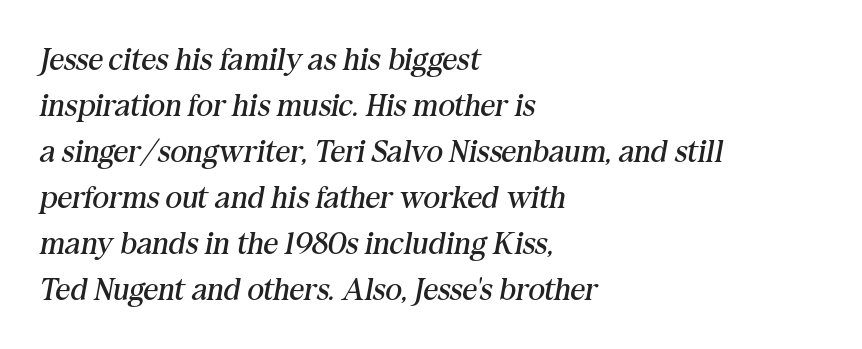
Q: Is the text bold? A: No.
Q: Is the text italic (slanted)? A: Yes, it leans right by about 10 degrees.
Q: Is the typeface a serif or a sans-serif typeface? A: Serif.
Q: Is the text underlined? A: No.
Q: How is the paragraph aligned? A: Left-aligned.
Q: Is the spacing between letters normal or unusually wide? A: Normal.
Q: Is the spacing between lines tight, normal or loose? A: Normal.
Q: Width (condensed, normal, or wide)? A: Normal.
Q: Stroke contrast? A: Medium.
Q: x-height? A: Medium.
Q: Monospaced? A: No.
